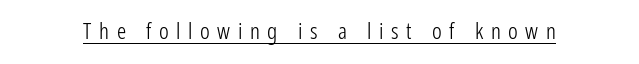
The characters are drawn with everyday or finer stroke widths. This rendering features underlined lettering. Vertical strokes here are truly vertical. This sample uses expanded letter spacing, leaving extra air between glyphs.
